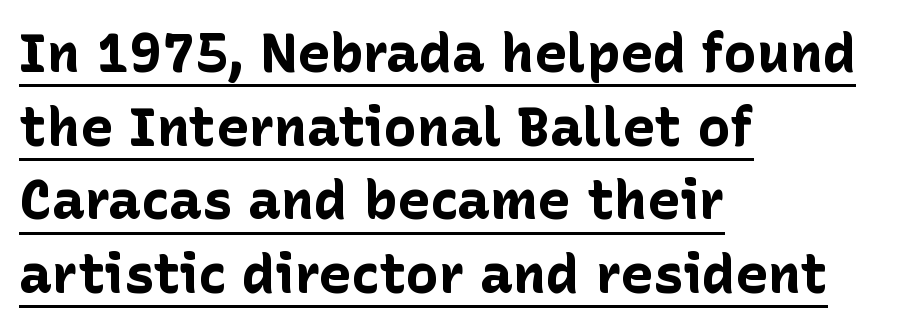
{"serif": "no", "italic": "no", "bold": "yes", "weight": "bold", "width": "normal", "stroke_contrast": "low", "x_height": "medium", "monospaced": "no", "underline": "yes", "align": "left", "line_spacing": "normal", "line_spacing_ratio": 1.34, "letter_spacing": "normal", "letter_spacing_em": 0.0, "glyph_px": 55}
